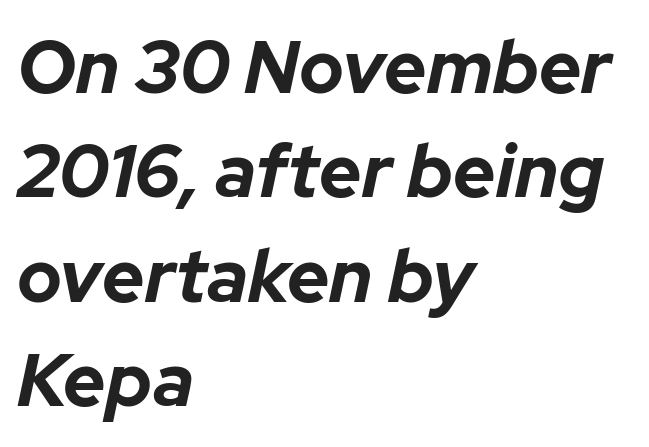
Q: Is the text bold? A: Yes.
Q: Is the text italic (slanted)? A: Yes, it leans right by about 12 degrees.
Q: Is the text underlined? A: No.
Q: How is the paragraph aligned? A: Left-aligned.
Q: Is the spacing between letters normal or unusually wide? A: Normal.
Q: Is the spacing between lines tight, normal or loose? A: Normal.
Q: Width (condensed, normal, or wide)? A: Normal.
Q: Stroke contrast? A: Low.
Q: x-height? A: Medium.
Q: Monospaced? A: No.
